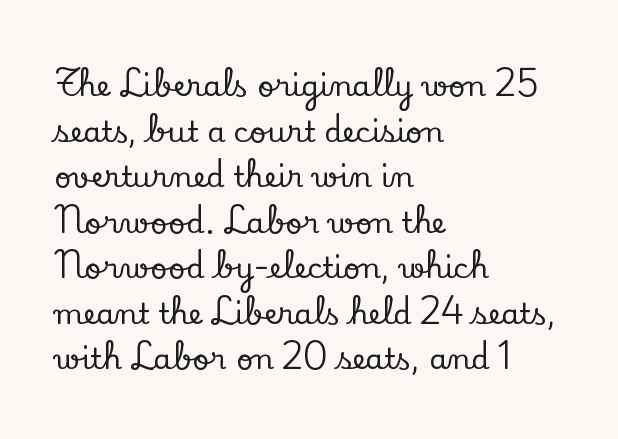
Every character sits straight up, as roman type does. The rendering shows small feet on the letterforms — a serif design. You could not count columns in this text — the font is proportionally spaced. The gap between lines stays unmarked. Nothing unusual about the tracking: characters are spaced as the font intends.
